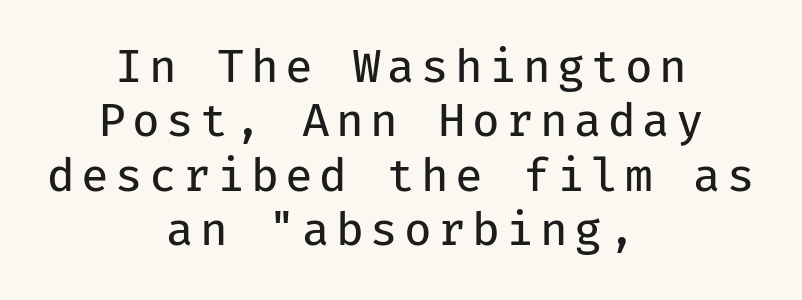
The weight would be labelled regular, book, light, or lighter still. These lines are rendered in a fixed-pitch font. The axis of the letterforms is exactly vertical. You can tell from the bare stems that sans-serif type was used. Every row of glyphs is offset so its center matches the block's center. The strip under each line holds only bare page.
